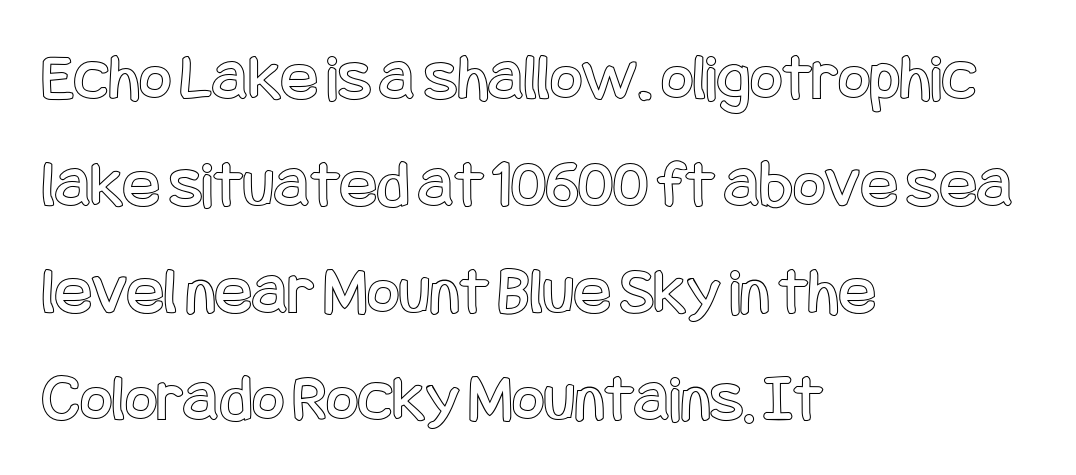
How would I describe the line gaps? Plain and ordinary. Honestly, there is no underline to notice here at all. Unlike italic type, these characters show no tilt at all. The type is set solid horizontally, with unmodified tracking. This rendering uses left alignment, leaving the right contour irregular.
